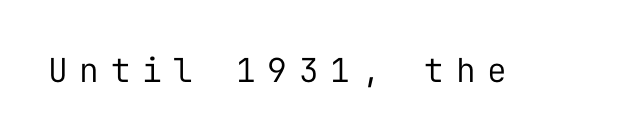
{"serif": "no", "italic": "no", "bold": "no", "weight": "regular", "width": "normal", "stroke_contrast": "low", "x_height": "medium", "monospaced": "yes", "underline": "no", "letter_spacing": "wide", "letter_spacing_em": 0.35, "glyph_px": 33}
